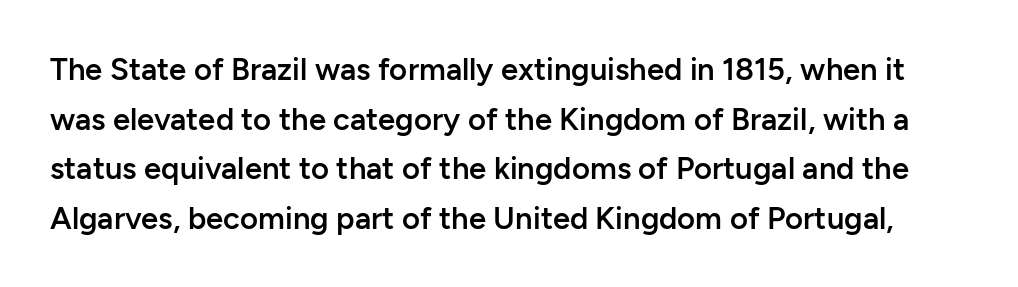
Q: Is the text bold? A: Semi-bold.
Q: Is the text italic (slanted)? A: No, it is upright.
Q: Is the typeface a serif or a sans-serif typeface? A: Sans-serif.
Q: Is the text underlined? A: No.
Q: Is the spacing between letters normal or unusually wide? A: Normal.
Q: Is the spacing between lines tight, normal or loose? A: Normal.
Q: Width (condensed, normal, or wide)? A: Normal.
Q: Stroke contrast? A: Low.
Q: x-height? A: Medium.
Q: Monospaced? A: No.
